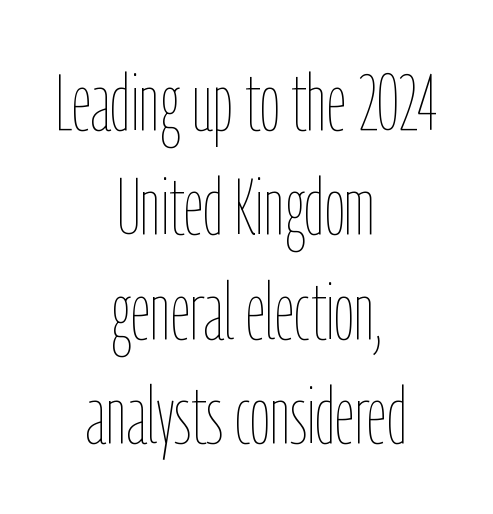
{"italic": "no", "bold": "no", "weight": "thin", "width": "condensed", "stroke_contrast": "low", "x_height": "medium", "monospaced": "no", "underline": "no", "align": "center", "line_spacing": "normal", "line_spacing_ratio": 1.32, "letter_spacing": "normal", "letter_spacing_em": 0.0, "glyph_px": 79}
